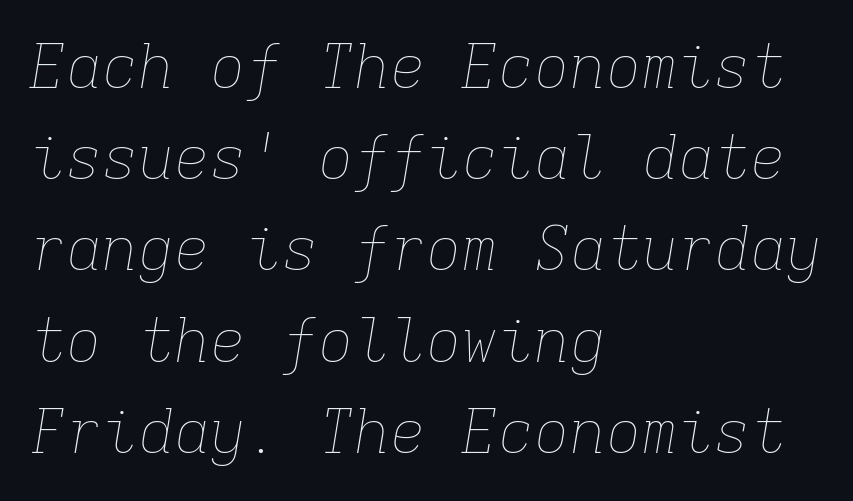
The image shows 60 px thin type, italic (leaning right), monospaced; set left-aligned, normal line spacing (1.52x), normal letter spacing, not underlined; low stroke contrast and a medium x-height.
